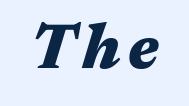
{"italic": "yes", "lean": "right", "slant_degrees": 17, "bold": "yes", "weight": "heavy", "width": "wide", "stroke_contrast": "medium", "x_height": "medium", "monospaced": "no", "underline": "no", "glyph_px": 63}
